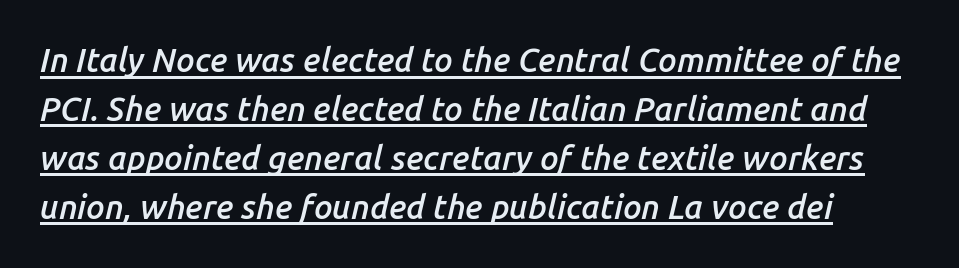
The image shows 33 px semibold type, italic (leaning right); set normal line spacing (1.48x), normal letter spacing, underlined; low stroke contrast and a medium x-height.
